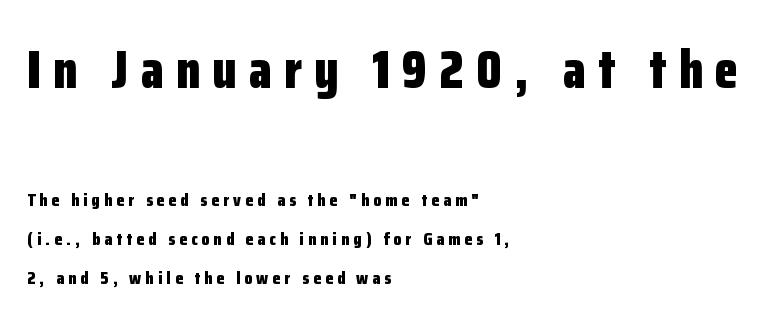
{"serif": "no", "italic": "no", "bold": "yes", "weight": "bold", "width": "condensed", "stroke_contrast": "low", "x_height": "medium", "monospaced": "no", "underline": "no", "align": "left", "line_spacing": "loose", "line_spacing_ratio": 2.18, "letter_spacing": "wide", "letter_spacing_em": 0.23, "larger_block": "first", "size_ratio": 2.94, "glyph_px": 53}
